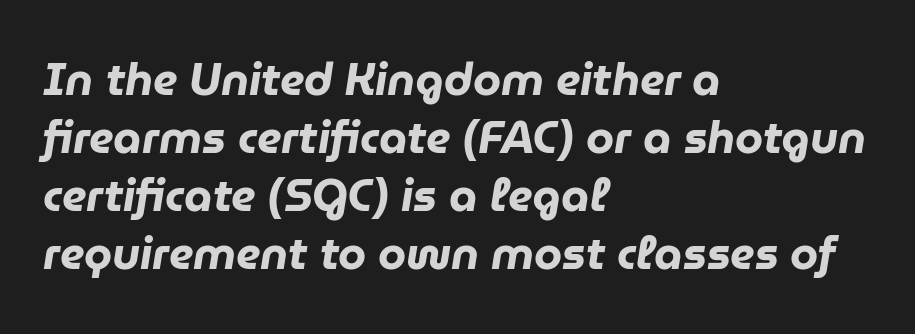
{"italic": "yes", "lean": "right", "slant_degrees": 9, "bold": "yes", "weight": "heavy", "width": "normal", "stroke_contrast": "low", "x_height": "medium", "monospaced": "no", "underline": "no", "align": "left", "line_spacing": "normal", "line_spacing_ratio": 1.29, "letter_spacing": "normal", "letter_spacing_em": 0.0, "glyph_px": 45}
